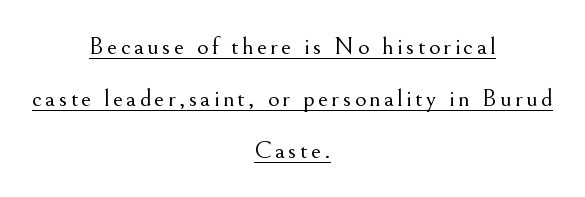
The image shows 25 px text type, upright; set centered, loose line spacing (2.08x), underlined.
